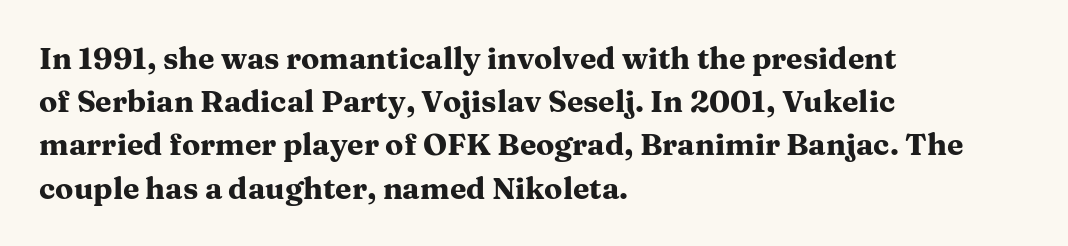
Quick note: underline off. Posture: vertical. What weight is shown? A full bold with thick strokes. In terms of leading, this rendering sits right in the middle. The rag falls on the right side of this text block.
